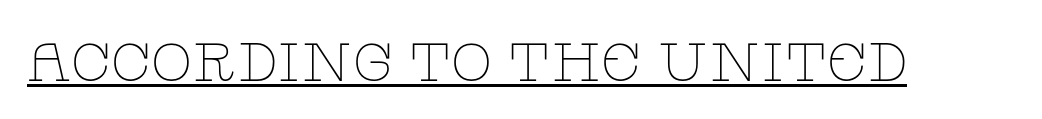
A quiet, ordinary-to-light weight characterises the typeface. Posture: upright roman. Short note: letters normally spaced. The designer went with a serif here, giving each stem small feet. The face used here is proportionally spaced, like ordinary book or web type. The rendered words wear a rule along their underside.
